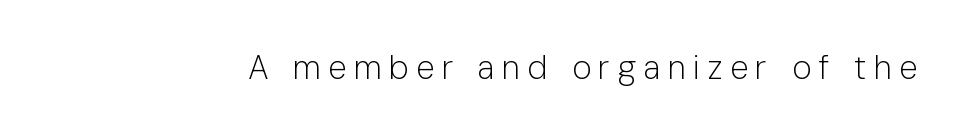
Q: Is the text bold? A: No.
Q: Is the text italic (slanted)? A: No, it is upright.
Q: Is the typeface a serif or a sans-serif typeface? A: Sans-serif.
Q: Is the text underlined? A: No.
Q: Is the spacing between letters normal or unusually wide? A: Unusually wide.
Q: Width (condensed, normal, or wide)? A: Normal.
Q: Stroke contrast? A: Low.
Q: x-height? A: Medium.
Q: Monospaced? A: No.
